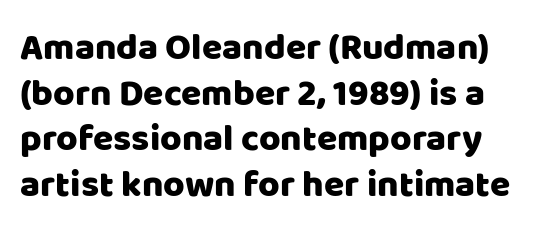
Q: Is the text italic (slanted)? A: No, it is upright.
Q: Is the typeface a serif or a sans-serif typeface? A: Sans-serif.
Q: Is the text underlined? A: No.
Q: Is the spacing between letters normal or unusually wide? A: Normal.
Q: Width (condensed, normal, or wide)? A: Normal.
Q: Stroke contrast? A: Low.
Q: x-height? A: Large.
Q: Monospaced? A: No.
